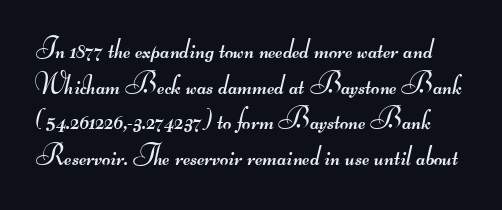
{"serif": "no", "bold": "no", "weight": "regular", "width": "wide", "stroke_contrast": "medium", "monospaced": "no", "underline": "no", "line_spacing_ratio": 1.23, "letter_spacing": "normal", "letter_spacing_em": 0.0, "glyph_px": 29}
